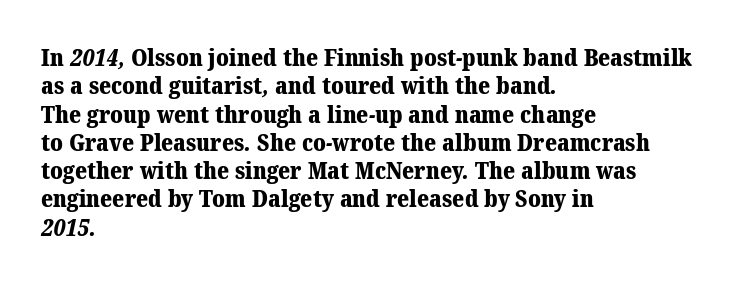
The image shows 23 px bold type; set left-aligned, line spacing 1.23x, normal letter spacing, not underlined.
